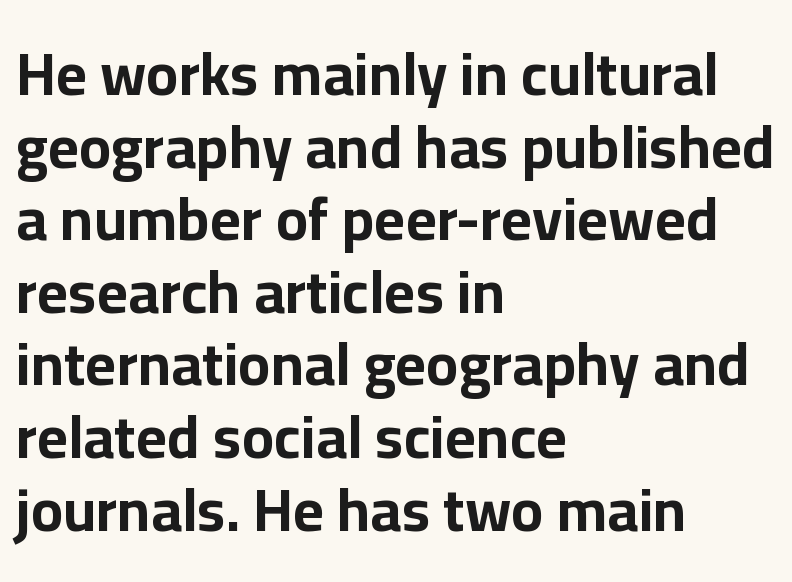
Strokes here are thick enough to call this a true bold. A typesetter would call this zero additional tracking. Notice how the passage keeps a crisp vertical edge on the left only. Honestly, there is no underline to notice here at all.
